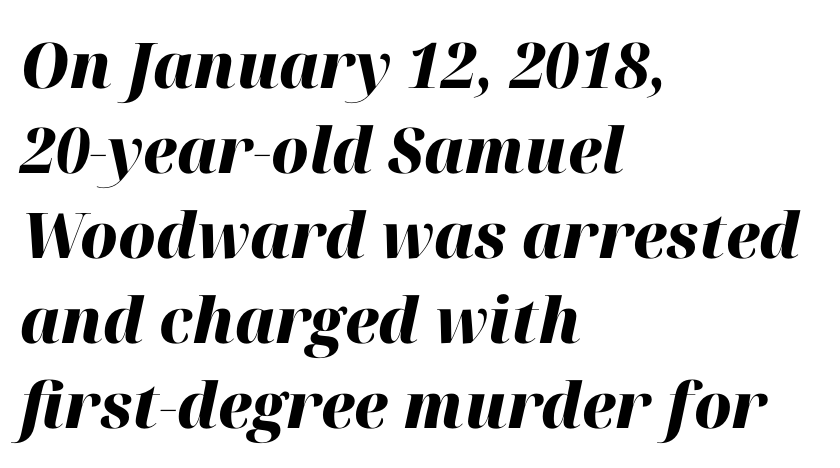
The image shows 63 px heavy type, italic (leaning right); set left-aligned, normal line spacing (1.35x), normal letter spacing, not underlined; high stroke contrast and a medium x-height.
